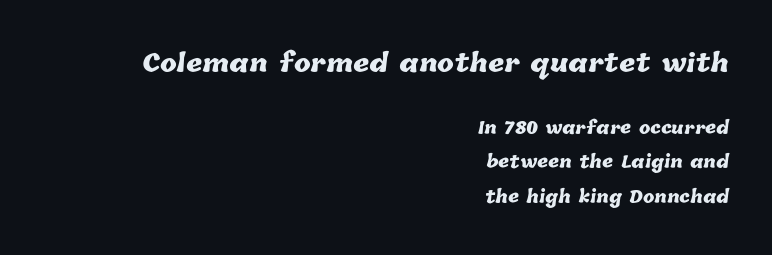
{"bold": "yes", "underline": "no", "align": "right", "line_spacing": "loose", "line_spacing_ratio": 2.03, "letter_spacing": "normal", "letter_spacing_em": 0.0, "larger_block": "first", "size_ratio": 1.47, "glyph_px": 25}
